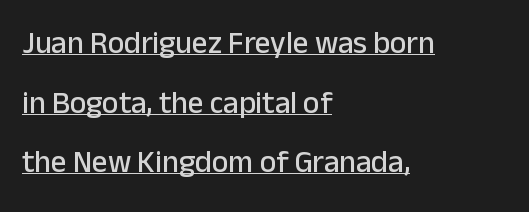
Tracking value appears to be zero — textbook default spacing. Compared with a centered layout, this one pins lines to the left instead. Is there an underline? Yes — a line sits under the letters. One glance says open: line gaps are wider than usual. To sum up the face: it is a sans, with no serifs.
